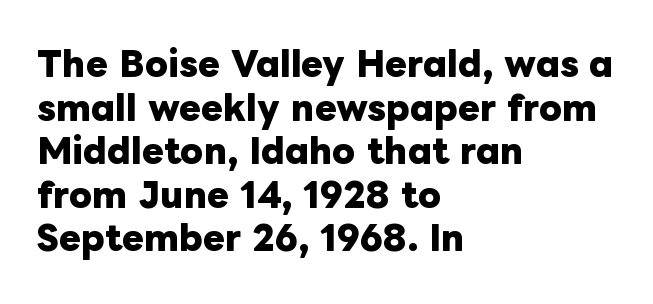
{"italic": "no", "bold": "yes", "weight": "heavy", "width": "normal", "stroke_contrast": "low", "x_height": "medium", "monospaced": "no", "underline": "no", "align": "left", "line_spacing": "normal", "line_spacing_ratio": 1.32, "letter_spacing": "normal", "letter_spacing_em": 0.0, "glyph_px": 33}
